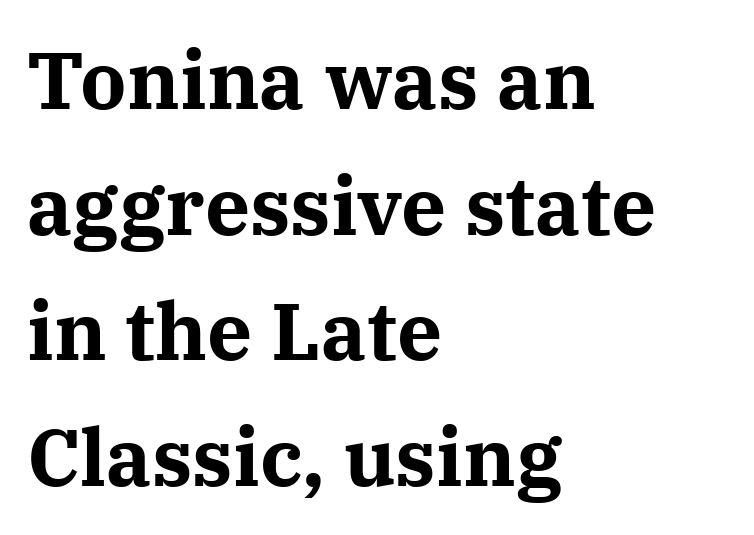
{"serif": "yes", "italic": "no", "bold": "yes", "weight": "bold", "width": "normal", "stroke_contrast": "medium", "x_height": "medium", "monospaced": "no", "underline": "no", "align": "left", "line_spacing": "normal", "line_spacing_ratio": 1.57, "letter_spacing": "normal", "letter_spacing_em": 0.0, "glyph_px": 80}
